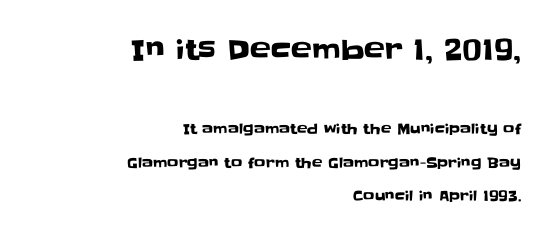
Think of a printed novel: that variable character pitch is what you see here. The font's upright variant was chosen for this text. Caption: multi-line text, flush right, ragged left. Are there feet on the stems? There aren't — it's a sans. These lines keep a tight, regular rhythm from letter to letter.
